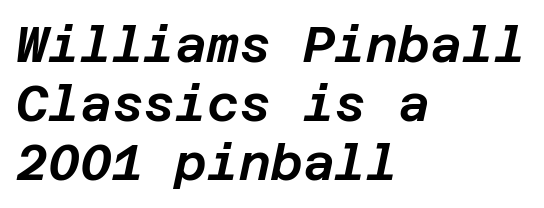
The area under the type is left untouched. Is the type slanted? Yes — the strokes lean at a clear angle. The rendering anchors every line to the left-hand side. In terms of letterspacing, this is plain default setting.
